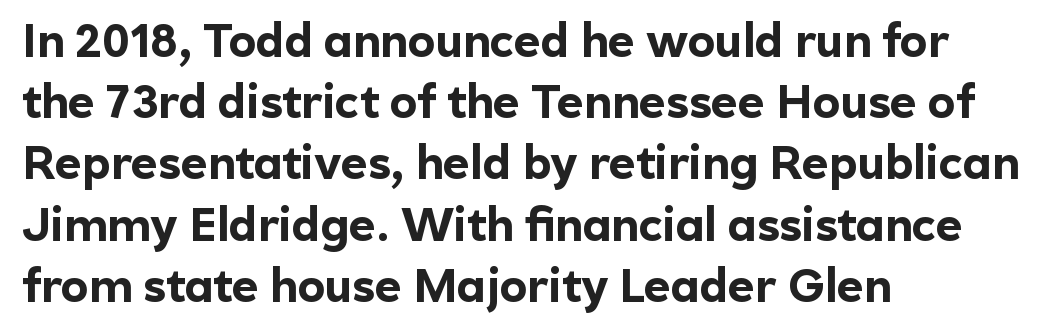
{"serif": "no", "italic": "no", "bold": "yes", "weight": "bold", "width": "normal", "x_height": "medium", "monospaced": "no", "underline": "no", "align": "left", "line_spacing": "normal", "line_spacing_ratio": 1.33, "letter_spacing": "normal", "letter_spacing_em": 0.0, "glyph_px": 46}
